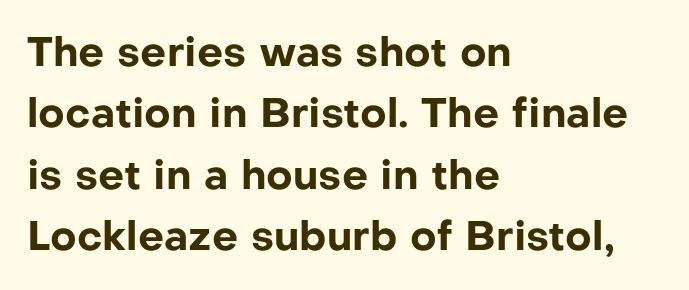
Q: Is the text bold? A: Yes.
Q: Is the text italic (slanted)? A: No, it is upright.
Q: Is the typeface a serif or a sans-serif typeface? A: Sans-serif.
Q: Is the text underlined? A: No.
Q: How is the paragraph aligned? A: Left-aligned.
Q: Is the spacing between letters normal or unusually wide? A: Normal.
Q: Is the spacing between lines tight, normal or loose? A: Normal.
Q: Width (condensed, normal, or wide)? A: Normal.
Q: Stroke contrast? A: Low.
Q: x-height? A: Medium.
Q: Monospaced? A: No.
